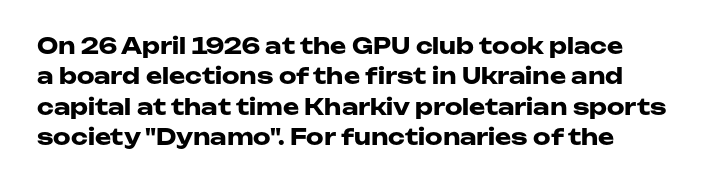
The paragraph shown leans on its left margin. The glyphs have the mass of a bold cut. How are the letters spaced? Ordinarily, with no added tracking. This sample uses an upright cut, with every glyph sitting square on the baseline.
